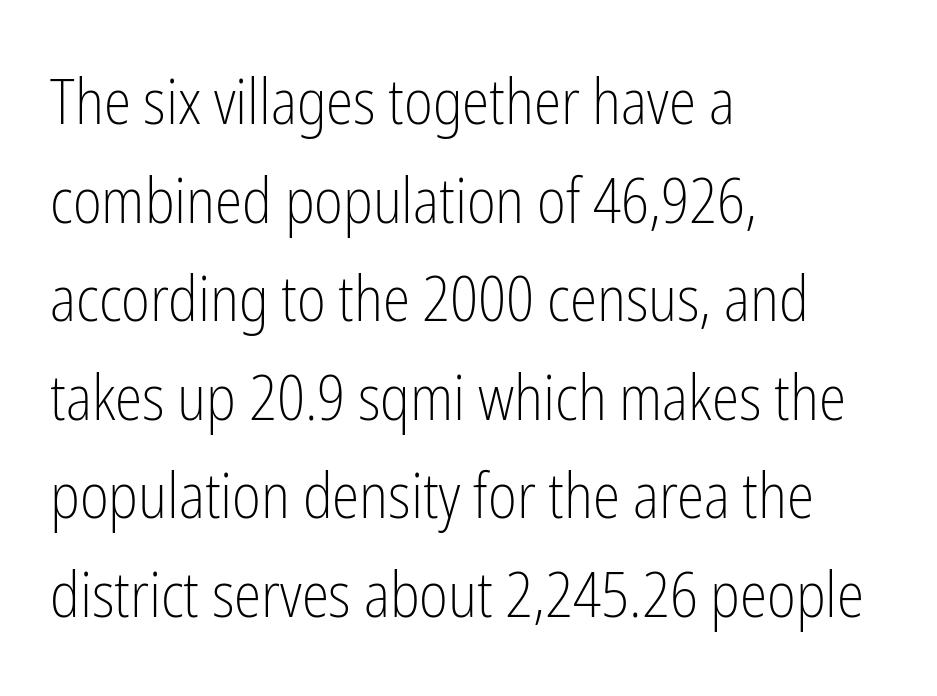
Horizontal bands of white between lines are of average thickness. No extra ink here — the face is not bold. Each letter keeps its own natural width here, so spacing adapts to shape. This rendering employs a face without finishing strokes, i.e., a sans-serif.
